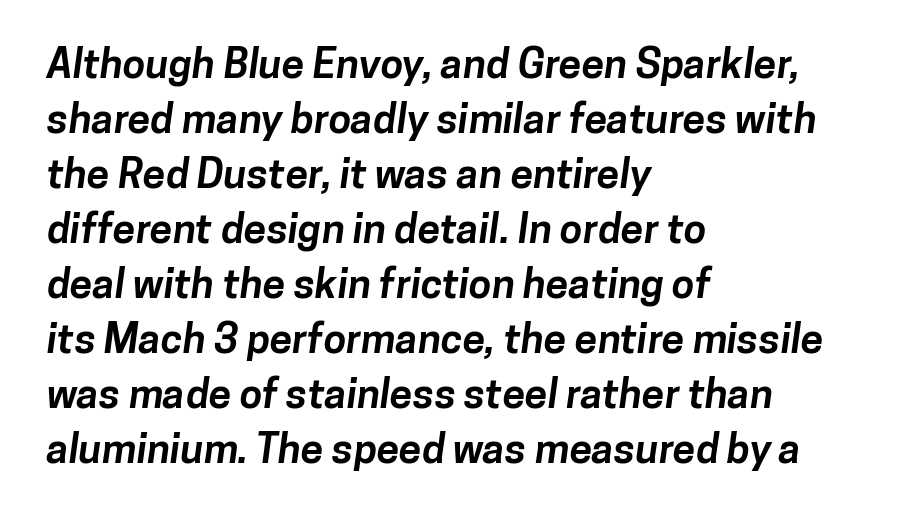
The image shows 41 px bold sans-serif type; set left-aligned, normal line spacing (1.34x), normal letter spacing, not underlined; low stroke contrast and a medium x-height.
